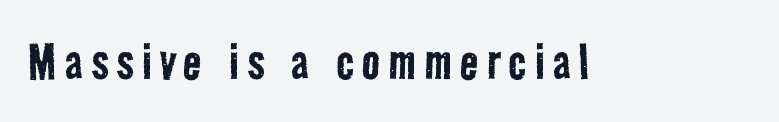
Proportional: the letters do not fall into vertical columns. The typeface has the unassuming heft of standard copy or less. I'd call this a sans setting — the letters go barefoot. The foot of each line stays bare and open.
